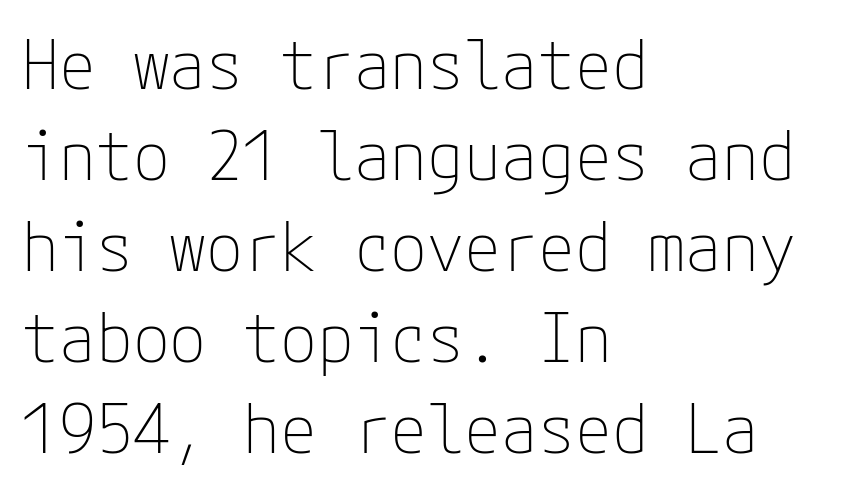
Q: Is the text bold? A: No.
Q: Is the text italic (slanted)? A: No, it is upright.
Q: Is the typeface a serif or a sans-serif typeface? A: Sans-serif.
Q: Is the text underlined? A: No.
Q: How is the paragraph aligned? A: Left-aligned.
Q: Is the spacing between letters normal or unusually wide? A: Normal.
Q: Is the spacing between lines tight, normal or loose? A: Normal.
Q: Width (condensed, normal, or wide)? A: Normal.
Q: Stroke contrast? A: Low.
Q: x-height? A: Medium.
